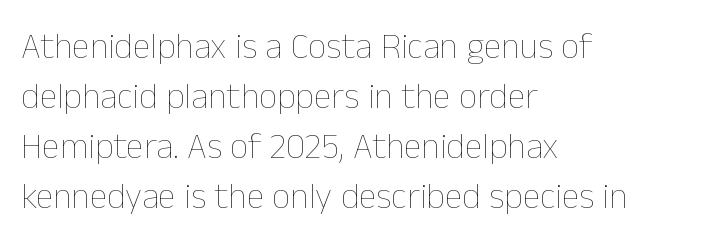
Q: Is the text bold? A: No.
Q: Is the text italic (slanted)? A: No, it is upright.
Q: Is the text underlined? A: No.
Q: How is the paragraph aligned? A: Left-aligned.
Q: Is the spacing between letters normal or unusually wide? A: Normal.
Q: Is the spacing between lines tight, normal or loose? A: Normal.
Q: Width (condensed, normal, or wide)? A: Normal.
Q: Stroke contrast? A: Low.
Q: x-height? A: Medium.
Q: Monospaced? A: No.
